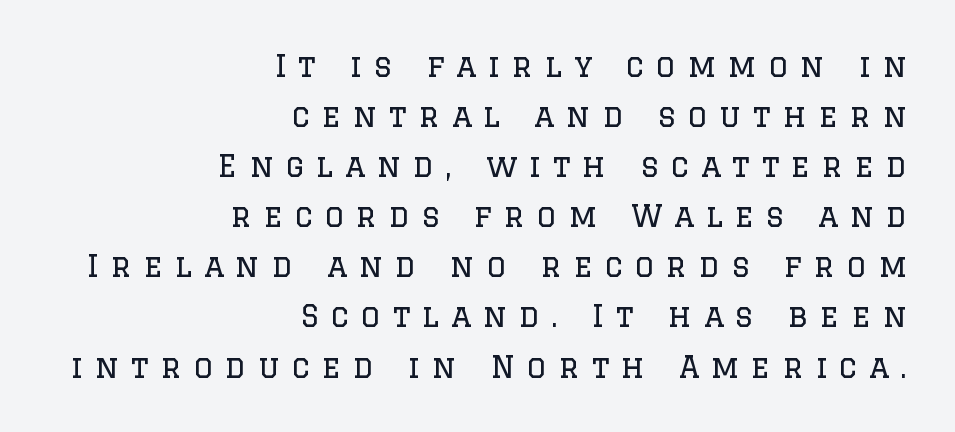
The image shows 30 px regular-weight serif type, upright; set right-aligned, normal line spacing (1.67x), unusually wide letter spacing (+0.4 em), not underlined; low stroke contrast and a large x-height.
